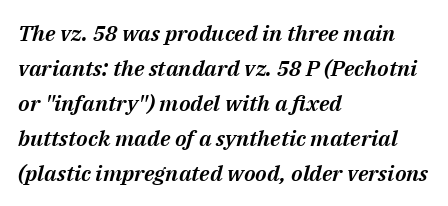
The rendering applies a slant to the glyphs. Compared with typical paragraphs, the rows here are spaced about the same. The foot of each line stays bare and open. Glyph-to-glyph distance matches everyday printed text. A classic flush-left, rag-right setting is used for this passage.
